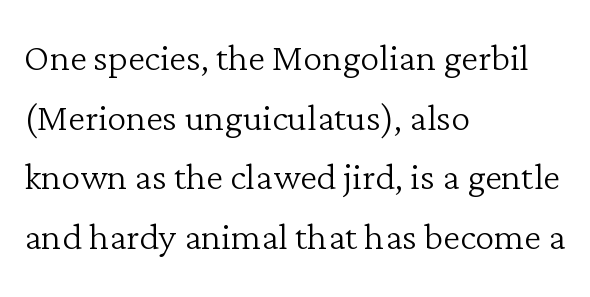
{"serif": "yes", "italic": "no", "bold": "no", "weight": "light", "width": "normal", "stroke_contrast": "low", "x_height": "medium", "monospaced": "no", "underline": "no", "align": "left", "line_spacing_ratio": 1.24, "letter_spacing": "normal", "letter_spacing_em": 0.0, "glyph_px": 48}
